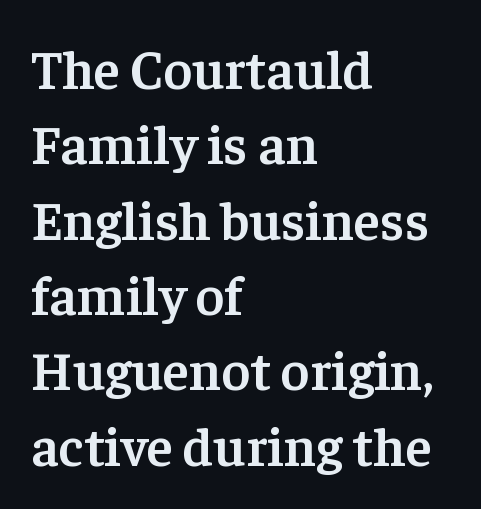
Q: Is the text bold? A: Semi-bold.
Q: Is the text italic (slanted)? A: No, it is upright.
Q: Is the typeface a serif or a sans-serif typeface? A: Serif.
Q: Is the text underlined? A: No.
Q: How is the paragraph aligned? A: Left-aligned.
Q: Is the spacing between letters normal or unusually wide? A: Normal.
Q: Is the spacing between lines tight, normal or loose? A: Normal.
Q: Width (condensed, normal, or wide)? A: Normal.
Q: Stroke contrast? A: Low.
Q: x-height? A: Medium.
Q: Monospaced? A: No.
